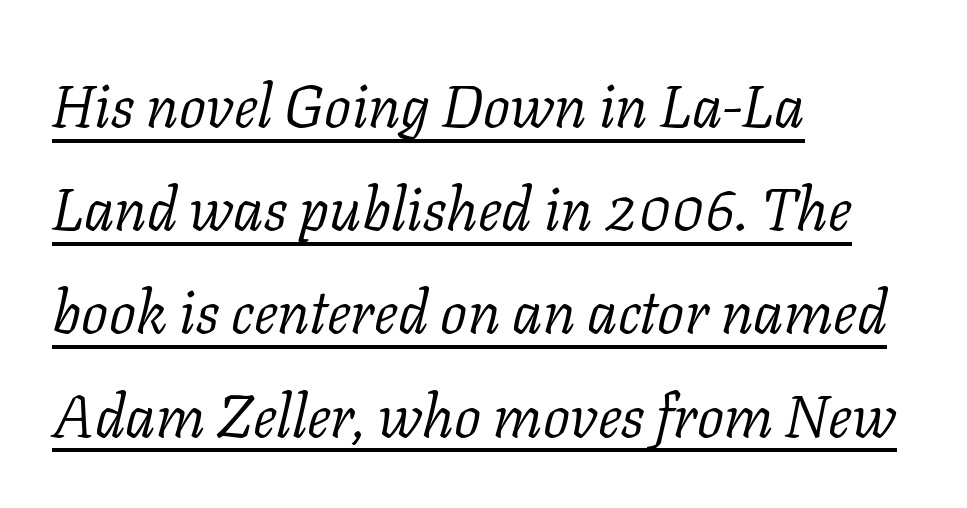
Q: Is the text bold? A: No.
Q: Is the text italic (slanted)? A: Yes, it leans right by about 11 degrees.
Q: Is the typeface a serif or a sans-serif typeface? A: Serif.
Q: Is the text underlined? A: Yes.
Q: How is the paragraph aligned? A: Left-aligned.
Q: Is the spacing between letters normal or unusually wide? A: Normal.
Q: Width (condensed, normal, or wide)? A: Normal.
Q: Stroke contrast? A: Low.
Q: x-height? A: Medium.
Q: Monospaced? A: No.
